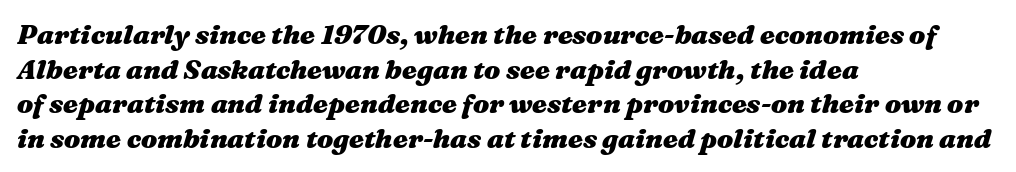
The image shows 27 px bold type, italic (leaning right); set left-aligned, normal line spacing (1.28x), normal letter spacing, not underlined.
